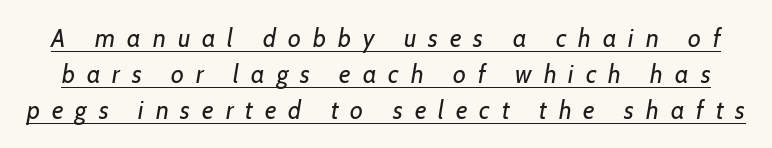
The image shows 25 px text type; set normal line spacing (1.44x), unusually wide letter spacing (+0.48 em), underlined.
